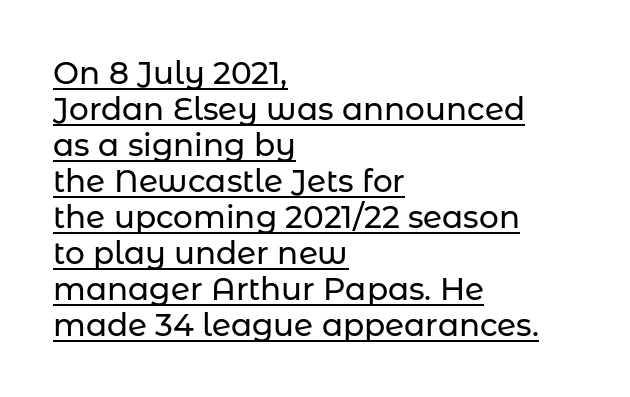
{"serif": "no", "italic": "no", "width": "normal", "stroke_contrast": "low", "x_height": "medium", "monospaced": "no", "underline": "yes", "align": "left", "line_spacing_ratio": 1.16, "letter_spacing": "normal", "letter_spacing_em": 0.0, "glyph_px": 31}
